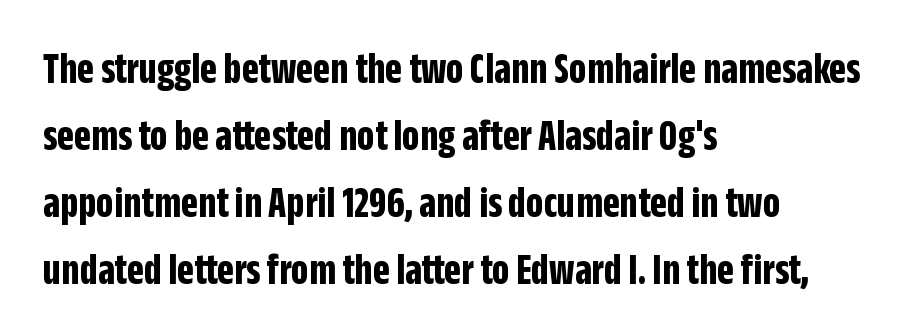
The image shows 44 px bold, condensed sans-serif type, upright; set left-aligned, normal line spacing (1.52x), normal letter spacing, not underlined; low stroke contrast and a large x-height.
